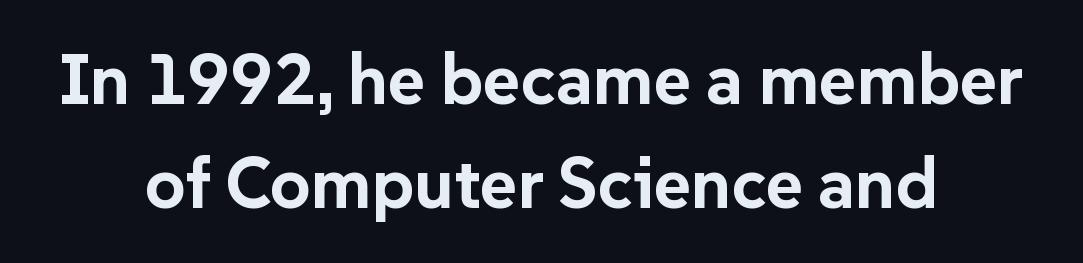
{"serif": "no", "italic": "no", "bold": "yes", "weight": "bold", "width": "normal", "stroke_contrast": "low", "x_height": "medium", "monospaced": "no", "underline": "no", "align": "center", "line_spacing": "normal", "line_spacing_ratio": 1.47, "letter_spacing": "normal", "letter_spacing_em": 0.0, "glyph_px": 71}
